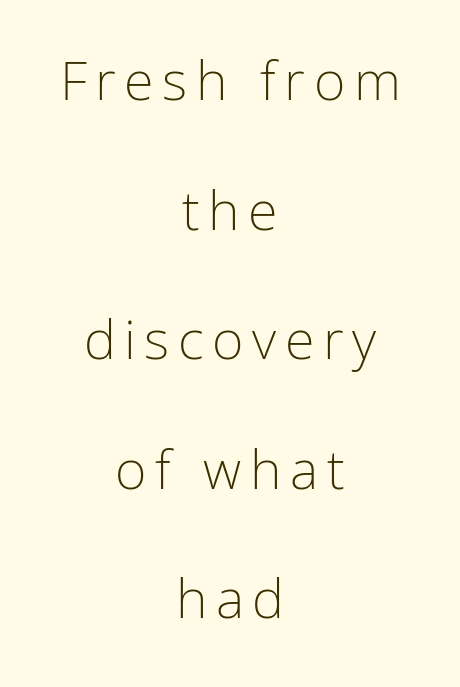
Q: Is the text bold? A: No.
Q: Is the text italic (slanted)? A: No, it is upright.
Q: Is the typeface a serif or a sans-serif typeface? A: Sans-serif.
Q: Is the text underlined? A: No.
Q: How is the paragraph aligned? A: Centered.
Q: Is the spacing between lines tight, normal or loose? A: Loose.
Q: Width (condensed, normal, or wide)? A: Condensed.
Q: Stroke contrast? A: Low.
Q: x-height? A: Medium.
Q: Monospaced? A: No.
